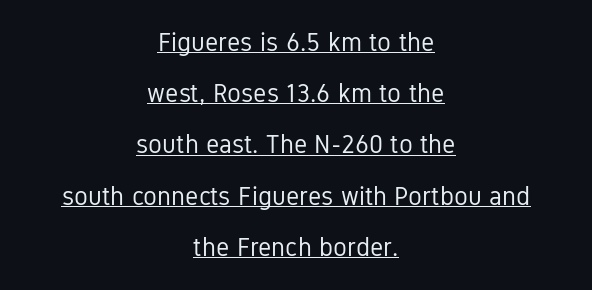
{"italic": "no", "bold": "no", "underline": "yes", "align": "center", "line_spacing": "loose", "line_spacing_ratio": 1.97, "letter_spacing": "normal", "letter_spacing_em": 0.0, "glyph_px": 26}
